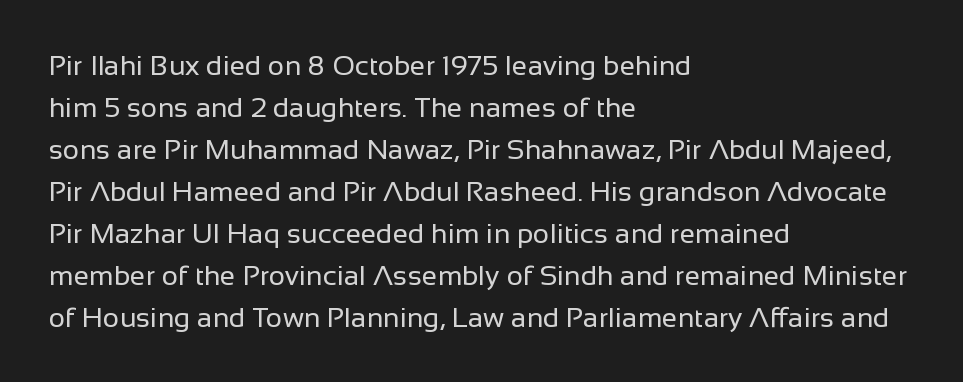
Q: Is the text bold? A: No.
Q: Is the text italic (slanted)? A: No, it is upright.
Q: Is the typeface a serif or a sans-serif typeface? A: Sans-serif.
Q: Is the text underlined? A: No.
Q: How is the paragraph aligned? A: Left-aligned.
Q: Is the spacing between letters normal or unusually wide? A: Normal.
Q: Is the spacing between lines tight, normal or loose? A: Normal.
Q: Width (condensed, normal, or wide)? A: Normal.
Q: Stroke contrast? A: Low.
Q: x-height? A: Medium.
Q: Monospaced? A: No.
